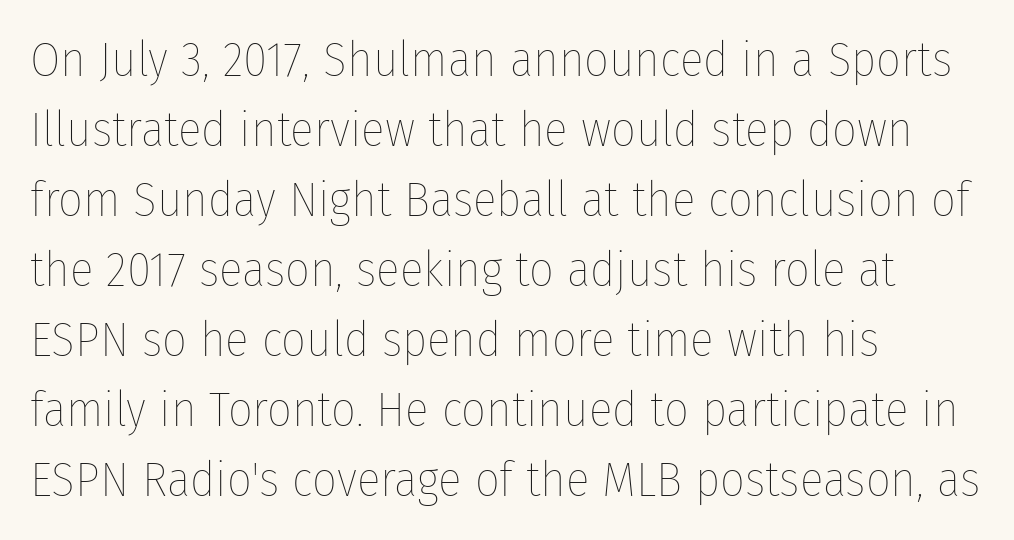
Q: Is the text bold? A: No.
Q: Is the text italic (slanted)? A: No, it is upright.
Q: Is the text underlined? A: No.
Q: How is the paragraph aligned? A: Left-aligned.
Q: Is the spacing between letters normal or unusually wide? A: Normal.
Q: Is the spacing between lines tight, normal or loose? A: Normal.
Q: Width (condensed, normal, or wide)? A: Condensed.
Q: Stroke contrast? A: Low.
Q: x-height? A: Medium.
Q: Monospaced? A: No.
